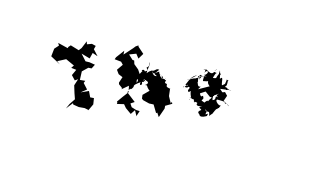
The image shows 74 px bold sans-serif type, upright; set unusually wide letter spacing (+0.2 em), not underlined; medium stroke contrast and a medium x-height.
